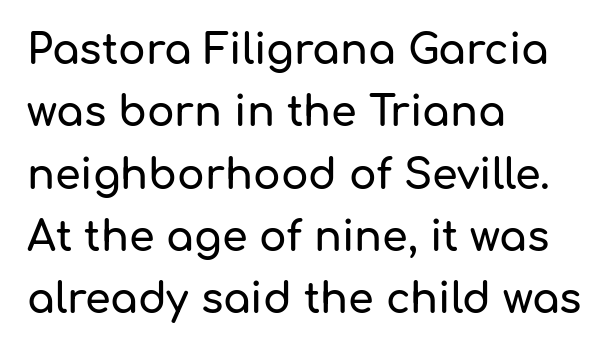
Q: Is the text italic (slanted)? A: No, it is upright.
Q: Is the typeface a serif or a sans-serif typeface? A: Sans-serif.
Q: Is the text underlined? A: No.
Q: How is the paragraph aligned? A: Left-aligned.
Q: Is the spacing between letters normal or unusually wide? A: Normal.
Q: Is the spacing between lines tight, normal or loose? A: Normal.
Q: Width (condensed, normal, or wide)? A: Normal.
Q: Stroke contrast? A: Low.
Q: x-height? A: Medium.
Q: Monospaced? A: No.
